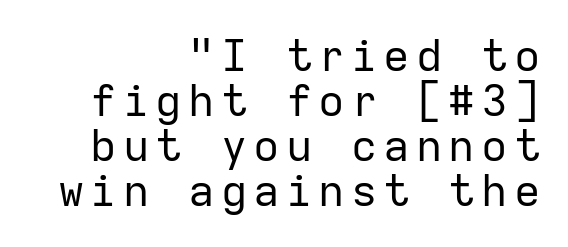
{"serif": "no", "italic": "no", "bold": "no", "weight": "regular", "width": "normal", "stroke_contrast": "low", "x_height": "medium", "monospaced": "yes", "underline": "no", "align": "right", "line_spacing": "tight", "line_spacing_ratio": 1.02, "glyph_px": 44}
